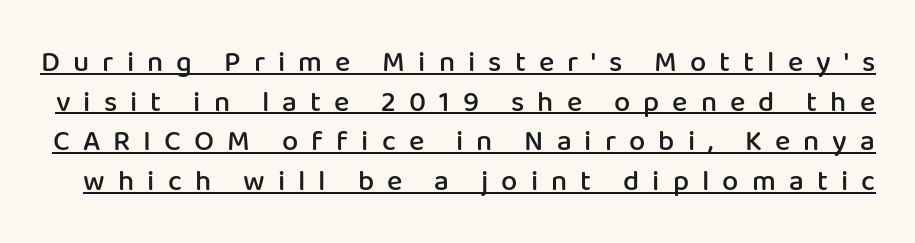
Is this a fixed-width face? No — the glyphs have proportional, varying widths. To sum up the face: it is a sans, with no serifs. Posture: vertical. A somewhat darkened texture: the type is semibold rather than bold.
